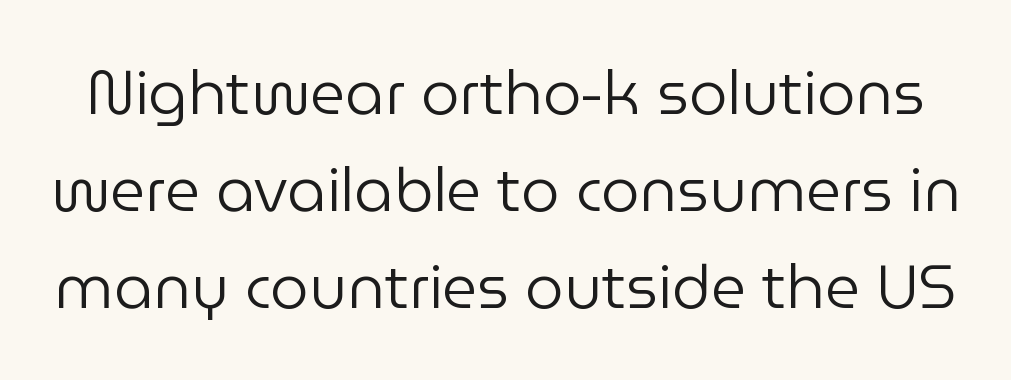
The image shows 61 px regular-weight sans-serif type, upright; set normal line spacing (1.59x), normal letter spacing, not underlined; low stroke contrast and a medium x-height.
